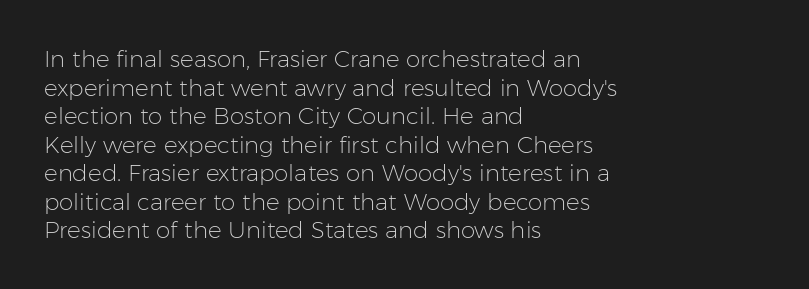
Q: Is the text bold? A: No.
Q: Is the text italic (slanted)? A: No, it is upright.
Q: Is the text underlined? A: No.
Q: How is the paragraph aligned? A: Left-aligned.
Q: Is the spacing between letters normal or unusually wide? A: Normal.
